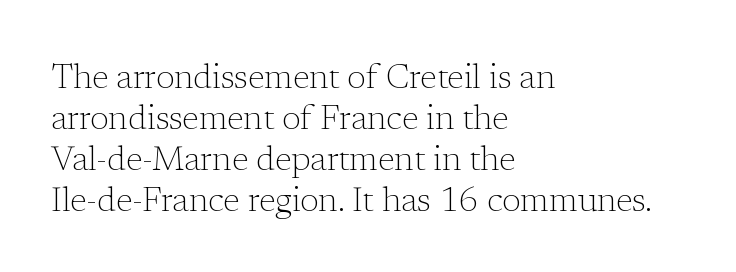
{"serif": "yes", "italic": "no", "bold": "no", "weight": "light", "width": "normal", "stroke_contrast": "low", "x_height": "medium", "monospaced": "no", "underline": "no", "align": "left", "line_spacing_ratio": 1.21, "letter_spacing": "normal", "letter_spacing_em": 0.0, "glyph_px": 34}
